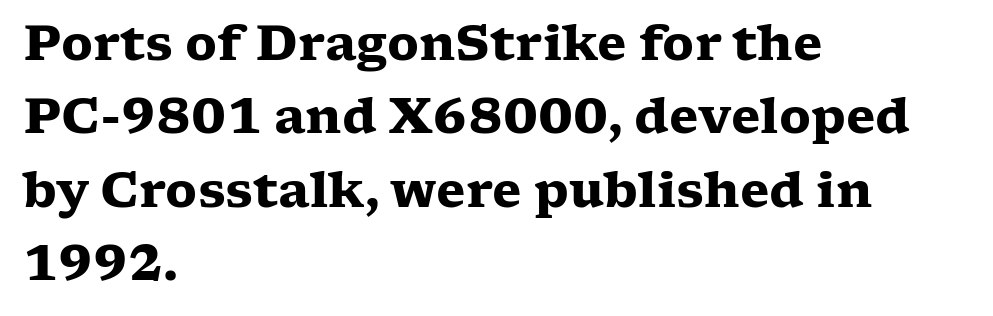
The image shows 48 px heavy, wide serif type, upright; set left-aligned, normal line spacing (1.53x), normal letter spacing, not underlined; low stroke contrast and a medium x-height.
